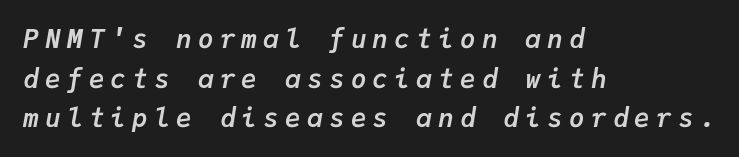
Q: Is the text bold? A: Yes.
Q: Is the text italic (slanted)? A: Yes, it leans right by about 9 degrees.
Q: Is the text underlined? A: No.
Q: How is the paragraph aligned? A: Left-aligned.
Q: Is the spacing between letters normal or unusually wide? A: Unusually wide.
Q: Is the spacing between lines tight, normal or loose? A: Normal.
